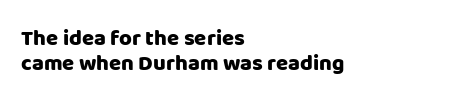
Q: Is the text bold? A: Yes.
Q: Is the text italic (slanted)? A: No, it is upright.
Q: Is the text underlined? A: No.
Q: How is the paragraph aligned? A: Left-aligned.
Q: Is the spacing between letters normal or unusually wide? A: Normal.
Q: Is the spacing between lines tight, normal or loose? A: Tight.
